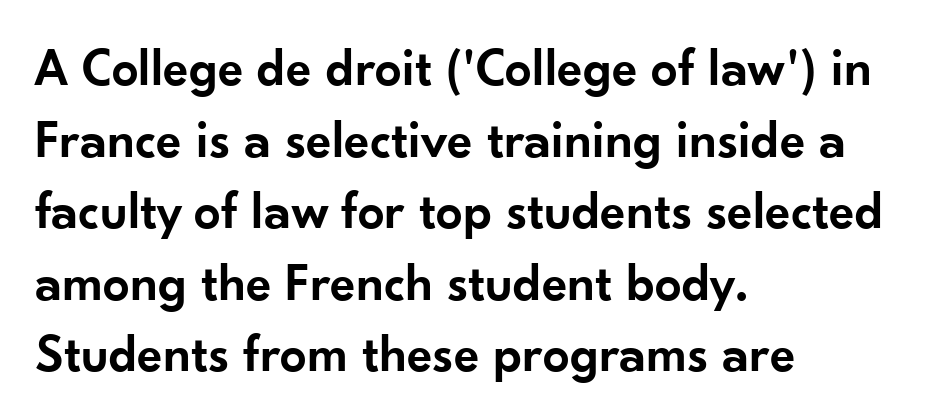
In terms of weight, the rendering is demibold, just under bold. Compared with typical paragraphs, the rows here are spaced about the same. Note: no serifs on the glyphs. A typesetter would call this proportional, since set widths differ per character. Tall strokes in this sample are plumb rather than angled.
